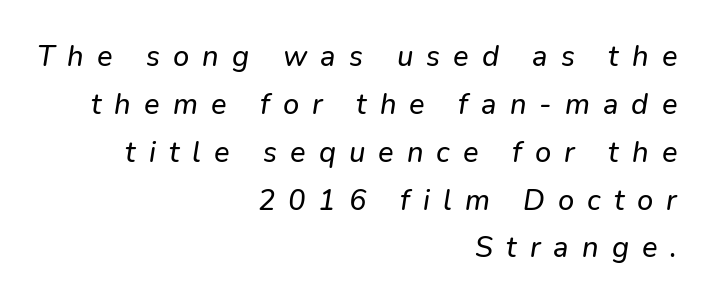
The image shows 29 px sans-serif type; set right-aligned, normal line spacing (1.65x), unusually wide letter spacing (+0.45 em), not underlined; low stroke contrast and a medium x-height.
